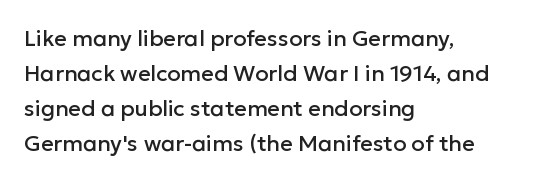
The vertical gap from one line to the next is medium. In terms of posture, this sample is upright. The ragged edge is on the right, which tells us the setting is flush left. Look at the tracking — it's just the regular setting, nothing added. Only glyphs here, with clear space below each row.
